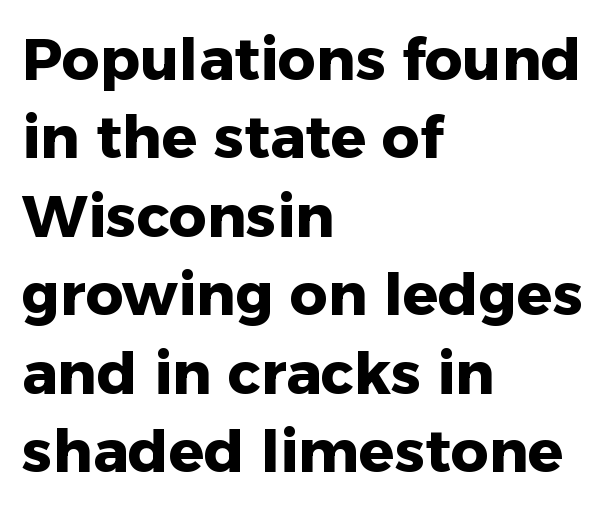
A typesetter would call this leading conventional body-copy spacing. Check the space under the baseline: it is left empty. The tracking reads as untouched default to a designer's eye. The rendering uses natural spacing where letterforms have individual widths. The rendering anchors every line to the left-hand side.
